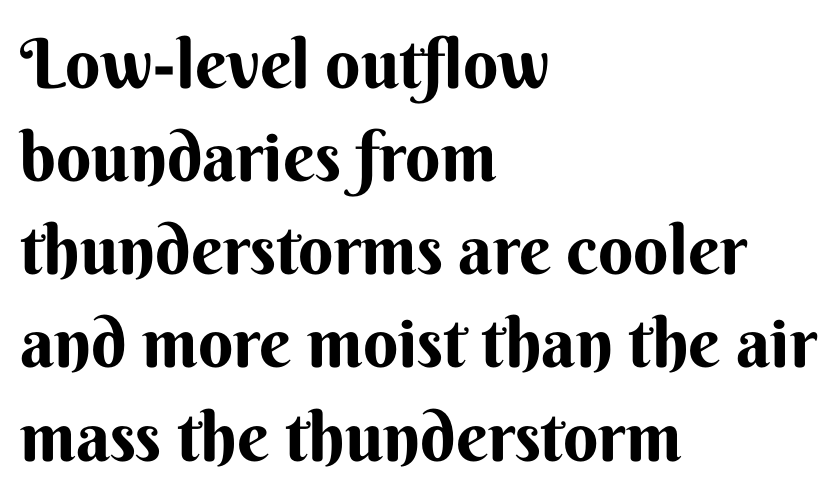
{"serif": "no", "italic": "no", "bold": "yes", "weight": "bold", "width": "normal", "stroke_contrast": "medium", "x_height": "small", "monospaced": "no", "underline": "no", "align": "left", "line_spacing": "normal", "line_spacing_ratio": 1.35, "letter_spacing": "normal", "letter_spacing_em": 0.0, "glyph_px": 69}
